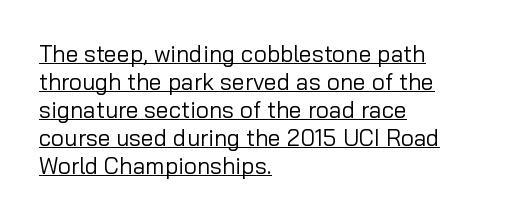
Q: Is the text bold? A: No.
Q: Is the text italic (slanted)? A: No, it is upright.
Q: Is the text underlined? A: Yes.
Q: How is the paragraph aligned? A: Left-aligned.
Q: Is the spacing between letters normal or unusually wide? A: Normal.
